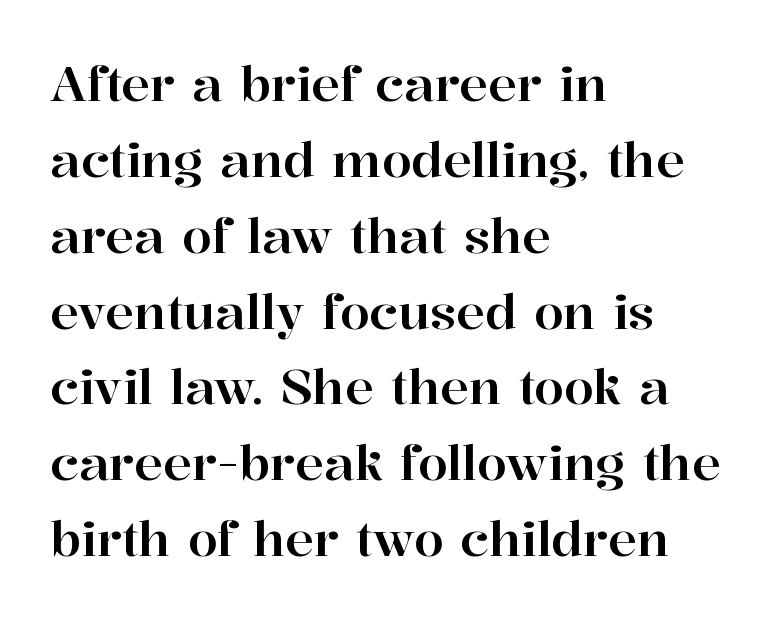
The image shows 48 px serif type, upright; set left-aligned, normal line spacing (1.58x), normal letter spacing, not underlined; high stroke contrast and a medium x-height.
